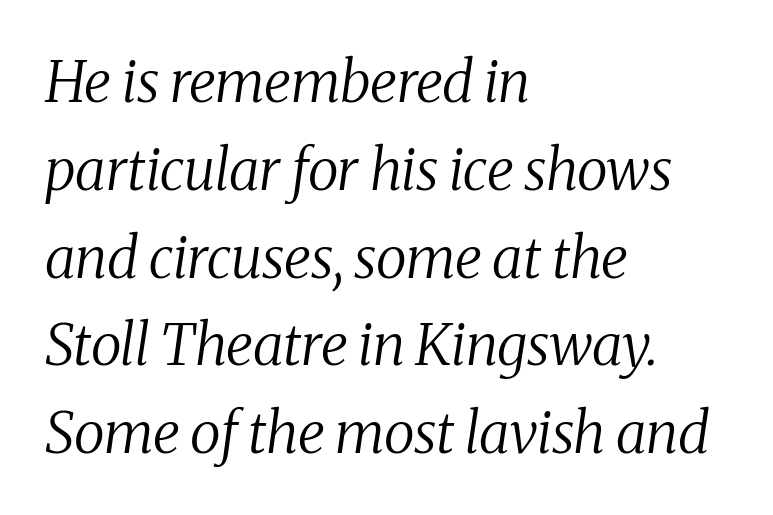
Type without underlining. The text carries the slant typical of an italic or oblique font. The letters look calm and open, with moderate or lighter stems. Classification — serif. Is this a fixed-width face? No — the glyphs have proportional, varying widths. This block has exactly the height ordinary leading produces.
